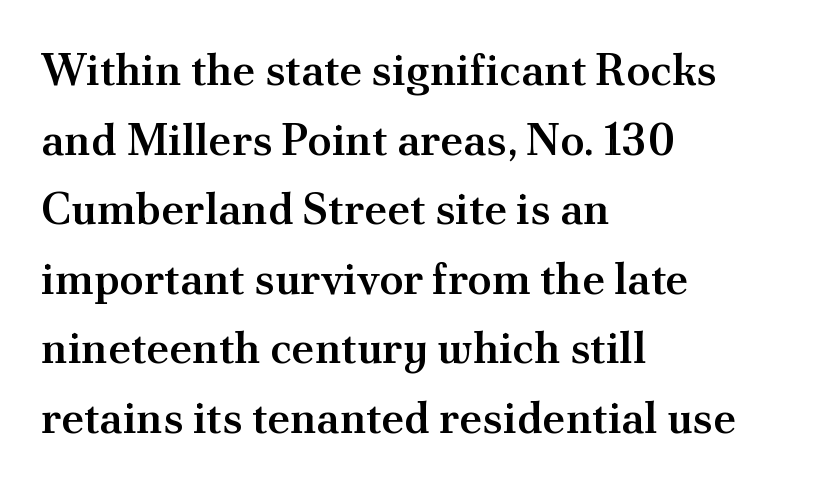
The image shows 44 px semibold serif type, upright; set left-aligned, normal line spacing (1.58x), normal letter spacing, not underlined; medium stroke contrast and a small x-height.
